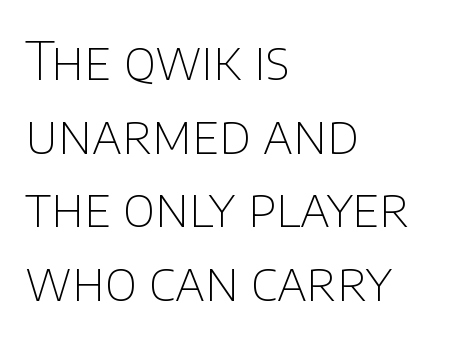
{"serif": "no", "italic": "no", "bold": "no", "weight": "thin", "width": "normal", "stroke_contrast": "low", "x_height": "large", "monospaced": "no", "underline": "no", "align": "left", "line_spacing": "normal", "line_spacing_ratio": 1.39, "letter_spacing": "normal", "letter_spacing_em": 0.0, "glyph_px": 53}
